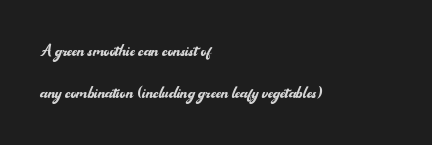
Q: Is the text bold? A: No.
Q: Is the text italic (slanted)? A: Yes.
Q: Is the text underlined? A: No.
Q: How is the paragraph aligned? A: Left-aligned.
Q: Is the spacing between letters normal or unusually wide? A: Normal.
Q: Is the spacing between lines tight, normal or loose? A: Loose.
